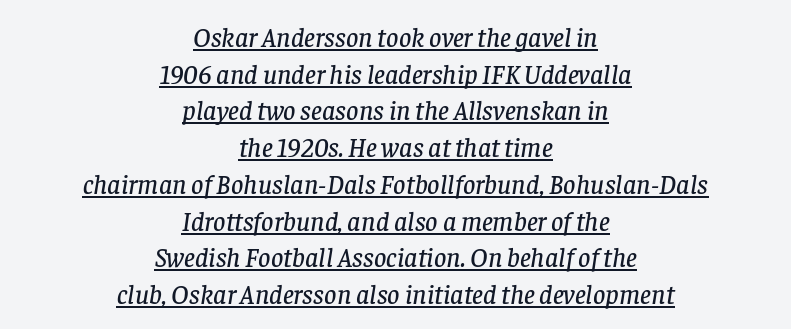
The image shows 27 px text type, italic (leaning right); set centered, normal line spacing (1.36x), normal letter spacing, underlined.
